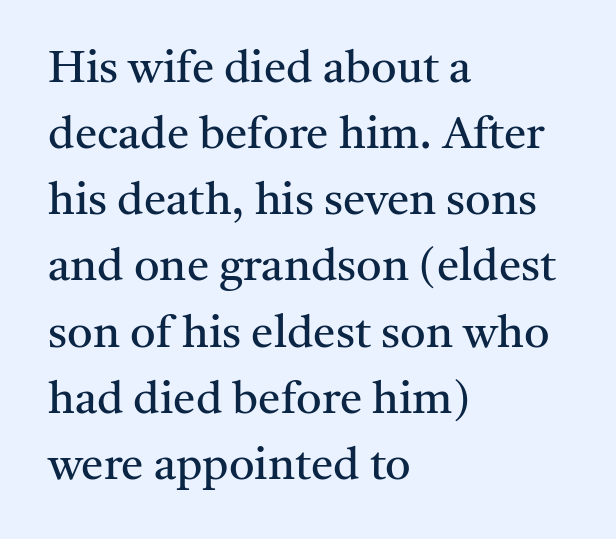
Little horizontal feet cap the strokes, marking this as serif type. Rule under the text: the space is simply empty. Is this a heavy cut? Hardly; it is regular or lighter. Looks like regular typesetting: each glyph gets only the width it needs.
